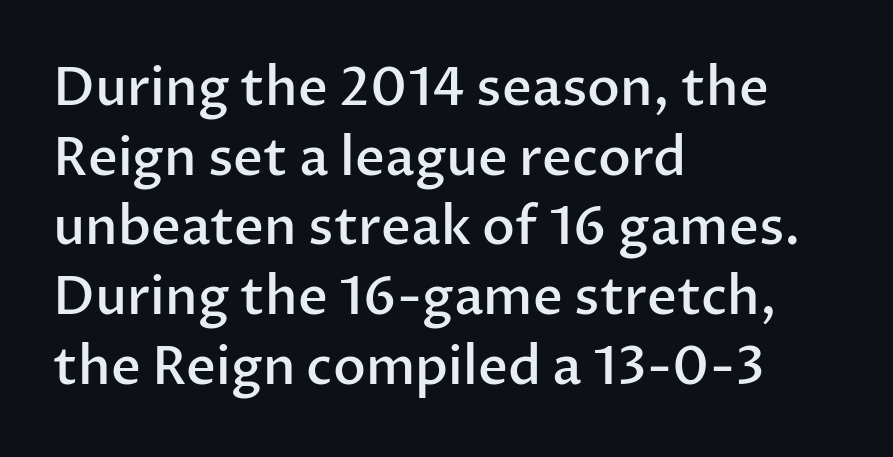
{"serif": "no", "italic": "no", "bold": "semi", "weight": "semibold", "width": "normal", "stroke_contrast": "low", "x_height": "medium", "monospaced": "no", "underline": "no", "align": "left", "line_spacing": "normal", "line_spacing_ratio": 1.34, "letter_spacing": "normal", "letter_spacing_em": 0.0, "glyph_px": 52}
